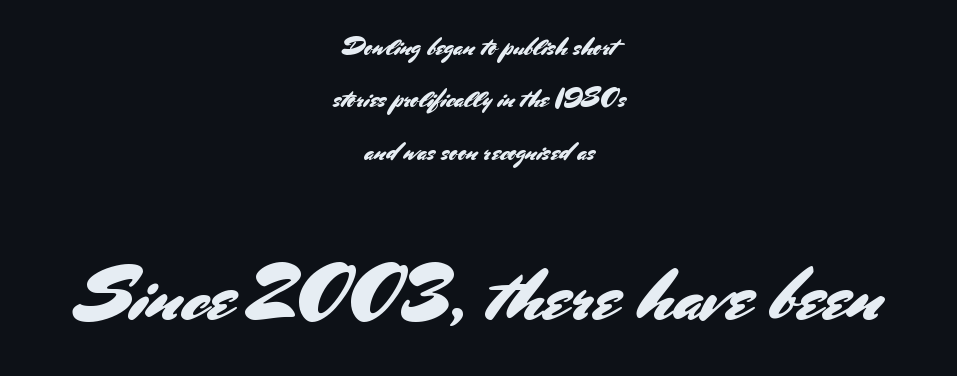
Nope, no serifs anywhere on these letters. Letter spacing: default. Type size steps up from the first block to the second. Nobody drew a line under any word here. Widely set lines give the paragraph a tall, airy silhouette.
